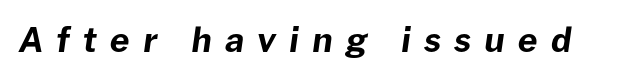
Q: Is the text bold? A: Yes.
Q: Is the text italic (slanted)? A: Yes, it leans right by about 8 degrees.
Q: Is the text underlined? A: No.
Q: Is the spacing between letters normal or unusually wide? A: Unusually wide.
Q: Width (condensed, normal, or wide)? A: Normal.
Q: Stroke contrast? A: Low.
Q: x-height? A: Medium.
Q: Monospaced? A: No.
